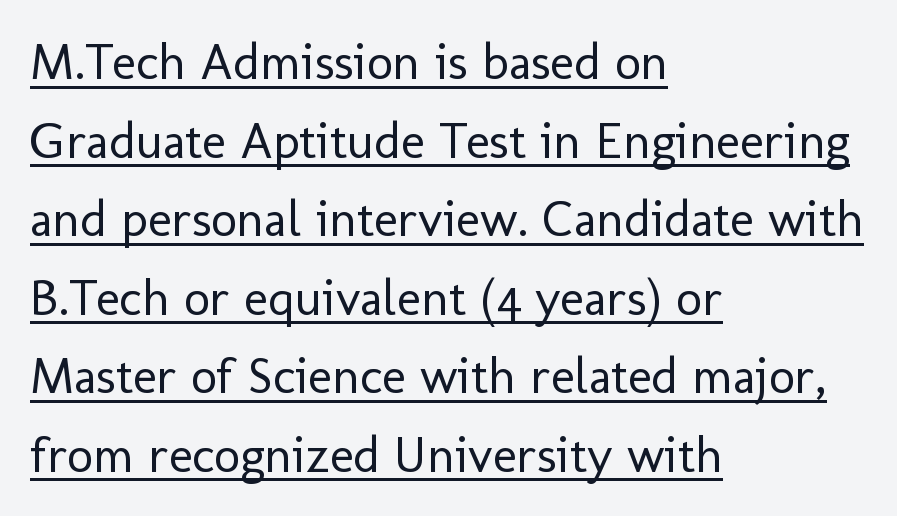
{"serif": "no", "italic": "no", "bold": "no", "weight": "regular", "width": "normal", "stroke_contrast": "low", "x_height": "medium", "monospaced": "no", "underline": "yes", "align": "left", "line_spacing": "normal", "line_spacing_ratio": 1.54, "letter_spacing": "normal", "letter_spacing_em": 0.0, "glyph_px": 51}
